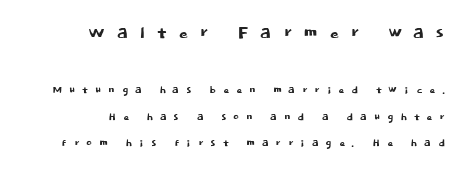
Q: Is the text italic (slanted)? A: No, it is upright.
Q: Is the text underlined? A: No.
Q: How is the paragraph aligned? A: Right-aligned.
Q: Is the spacing between letters normal or unusually wide? A: Unusually wide.
Q: Is the spacing between lines tight, normal or loose? A: Loose.
Q: Which block of text is set in a larger size, the first (top) or the second (bottom)? A: The first (top) one.
